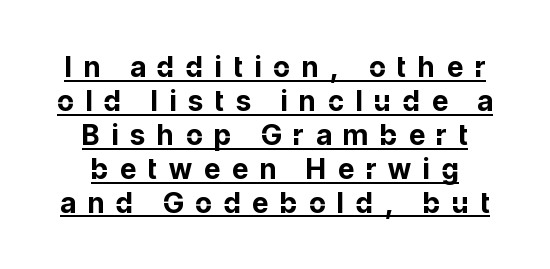
The image shows 28 px bold sans-serif type, upright; set line spacing 1.21x, unusually wide letter spacing (+0.43 em), underlined; low stroke contrast and a medium x-height.
